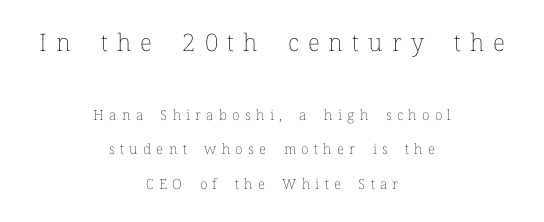
Notice the wide empty band between every row — that's loose leading. Tracking value appears strongly positive — letters spread wide. The letters stand upright; this is a roman face. Both edges are ragged and mirror each other, which tells us the setting is centered.
